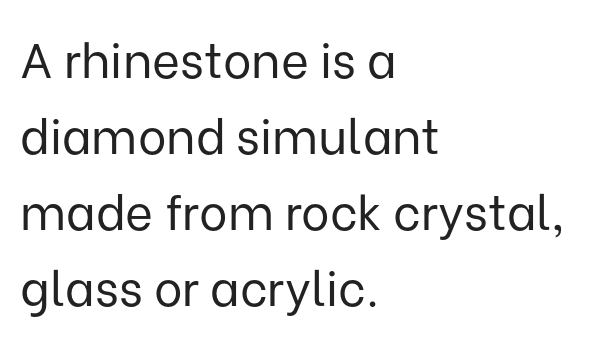
{"serif": "no", "italic": "no", "bold": "no", "weight": "regular", "width": "normal", "stroke_contrast": "low", "x_height": "medium", "monospaced": "no", "underline": "no", "align": "left", "line_spacing": "normal", "line_spacing_ratio": 1.58, "letter_spacing": "normal", "letter_spacing_em": 0.0, "glyph_px": 48}
